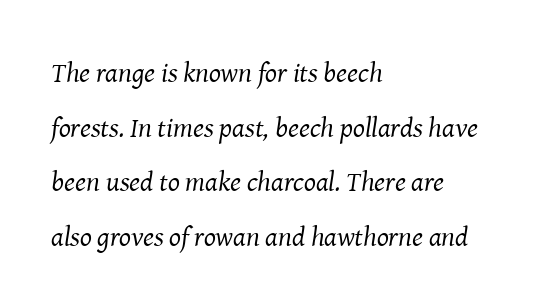
The image shows 28 px regular-weight serif type, italic (leaning right); set left-aligned, loose line spacing (1.95x), normal letter spacing, not underlined; medium stroke contrast and a medium x-height.
